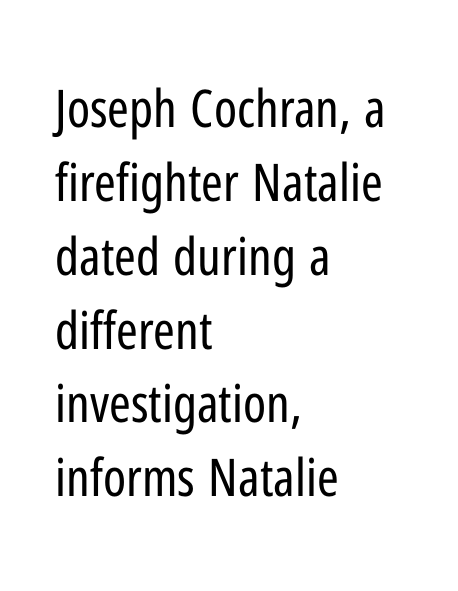
{"serif": "no", "italic": "no", "bold": "no", "weight": "regular", "width": "condensed", "stroke_contrast": "low", "x_height": "medium", "monospaced": "no", "underline": "no", "align": "left", "line_spacing": "normal", "line_spacing_ratio": 1.42, "letter_spacing": "normal", "letter_spacing_em": 0.0, "glyph_px": 52}
